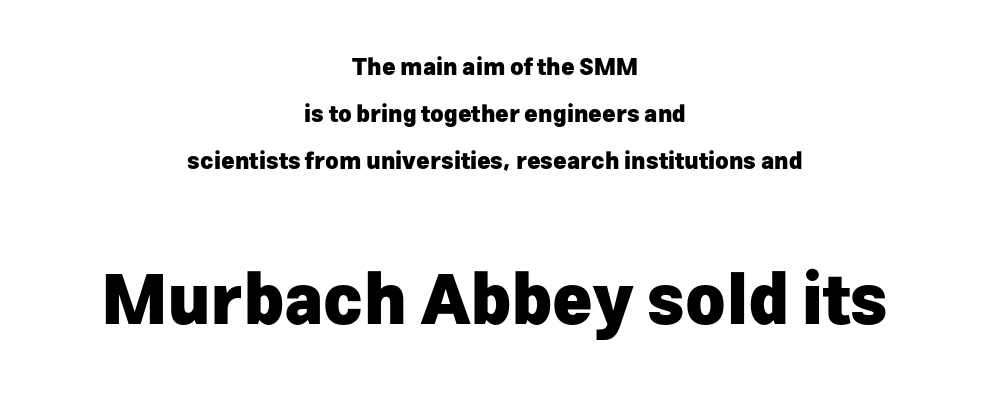
Q: Is the text bold? A: Yes.
Q: Is the text italic (slanted)? A: No, it is upright.
Q: Is the typeface a serif or a sans-serif typeface? A: Sans-serif.
Q: Is the text underlined? A: No.
Q: How is the paragraph aligned? A: Centered.
Q: Is the spacing between letters normal or unusually wide? A: Normal.
Q: Is the spacing between lines tight, normal or loose? A: Loose.
Q: Which block of text is set in a larger size, the first (top) or the second (bottom)? A: The second (bottom) one.
Q: Width (condensed, normal, or wide)? A: Normal.
Q: Stroke contrast? A: Low.
Q: x-height? A: Medium.
Q: Monospaced? A: No.
